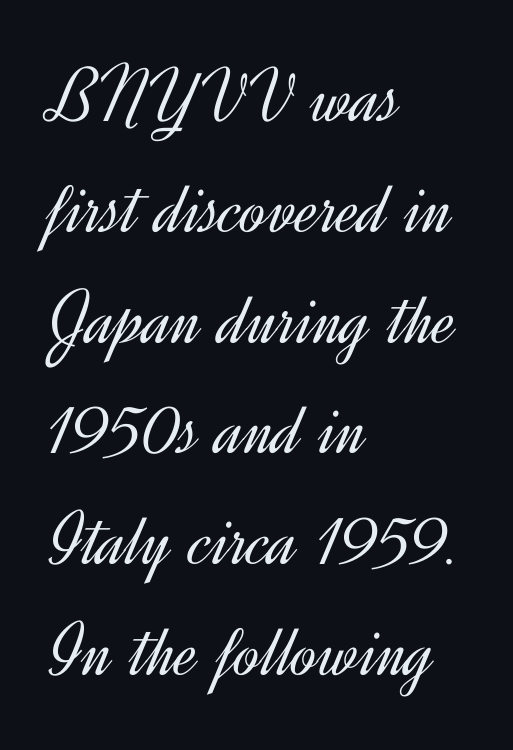
Q: Is the text bold? A: No.
Q: Is the text italic (slanted)? A: Yes.
Q: Is the typeface a serif or a sans-serif typeface? A: Sans-serif.
Q: Is the text underlined? A: No.
Q: How is the paragraph aligned? A: Left-aligned.
Q: Is the spacing between letters normal or unusually wide? A: Normal.
Q: Is the spacing between lines tight, normal or loose? A: Normal.
Q: Width (condensed, normal, or wide)? A: Normal.
Q: x-height? A: Small.
Q: Monospaced? A: No.
